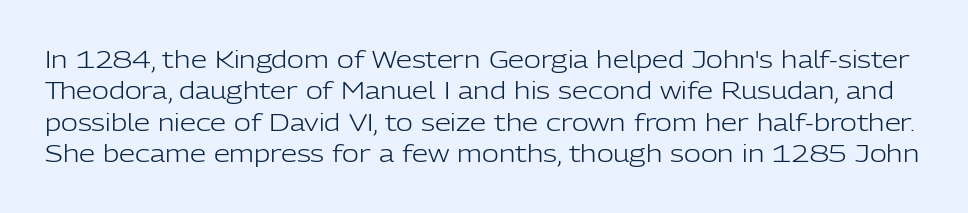
Italic? Not at all — the glyphs are vertical. Nobody touched the tracking dial on this one. Interline gaps are of average width in this sample. Counters stay open thanks to moderate or lighter strokes. The words here are not underlined.
